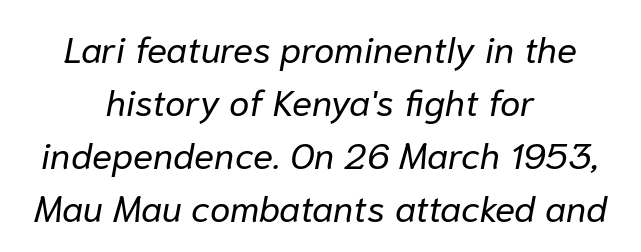
Q: Is the text bold? A: No.
Q: Is the text italic (slanted)? A: Yes, it leans right by about 10 degrees.
Q: Is the text underlined? A: No.
Q: How is the paragraph aligned? A: Centered.
Q: Is the spacing between letters normal or unusually wide? A: Normal.
Q: Is the spacing between lines tight, normal or loose? A: Normal.
Q: Width (condensed, normal, or wide)? A: Normal.
Q: Stroke contrast? A: Low.
Q: x-height? A: Medium.
Q: Monospaced? A: No.
